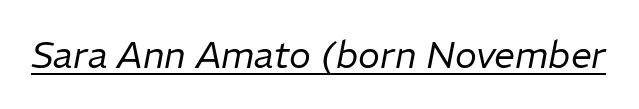
Students, observe the line beneath the letters — that is underlining. Here the designer chose a conventional face with non-uniform glyph widths. Slanted lettering throughout. Stroke thickness stays within the range of a standard reading face or lighter. Default kerning and tracking; the words read as compact shapes.
